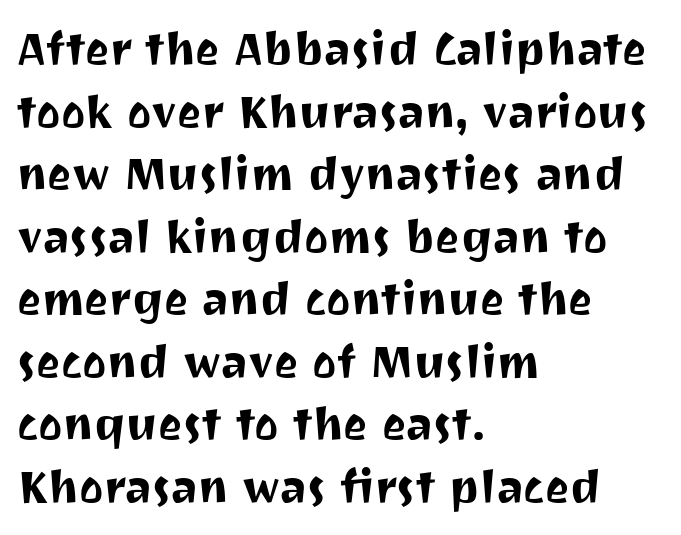
This sample has the flowing, uneven cadence of proportional lettering. Each row of text sits above clean, open space. The text was rendered using a sans face with plain stroke endings. Leading matches the norm, producing a regular column. Short note: letters normally spaced.
